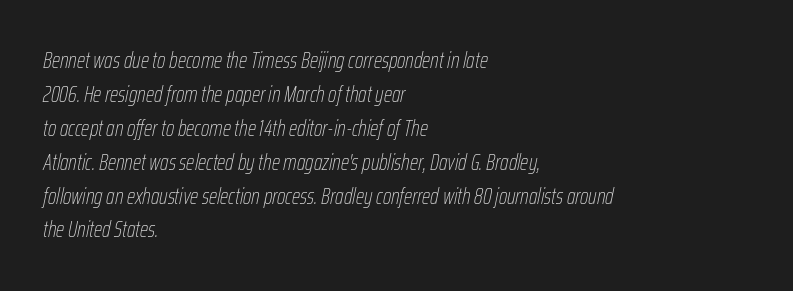
{"italic": "yes", "lean": "right", "slant_degrees": 12, "bold": "no", "underline": "no", "align": "left", "line_spacing": "normal", "line_spacing_ratio": 1.54, "letter_spacing": "normal", "letter_spacing_em": 0.0, "glyph_px": 22}
